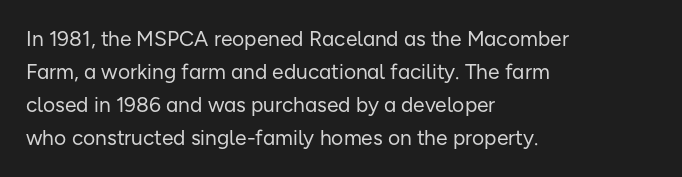
The image shows 21 px text type, upright; set left-aligned, normal line spacing (1.57x), normal letter spacing, not underlined.
